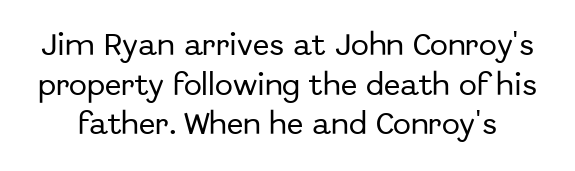
{"italic": "no", "underline": "no", "line_spacing": "normal", "line_spacing_ratio": 1.65, "letter_spacing": "normal", "letter_spacing_em": 0.0, "glyph_px": 24}
